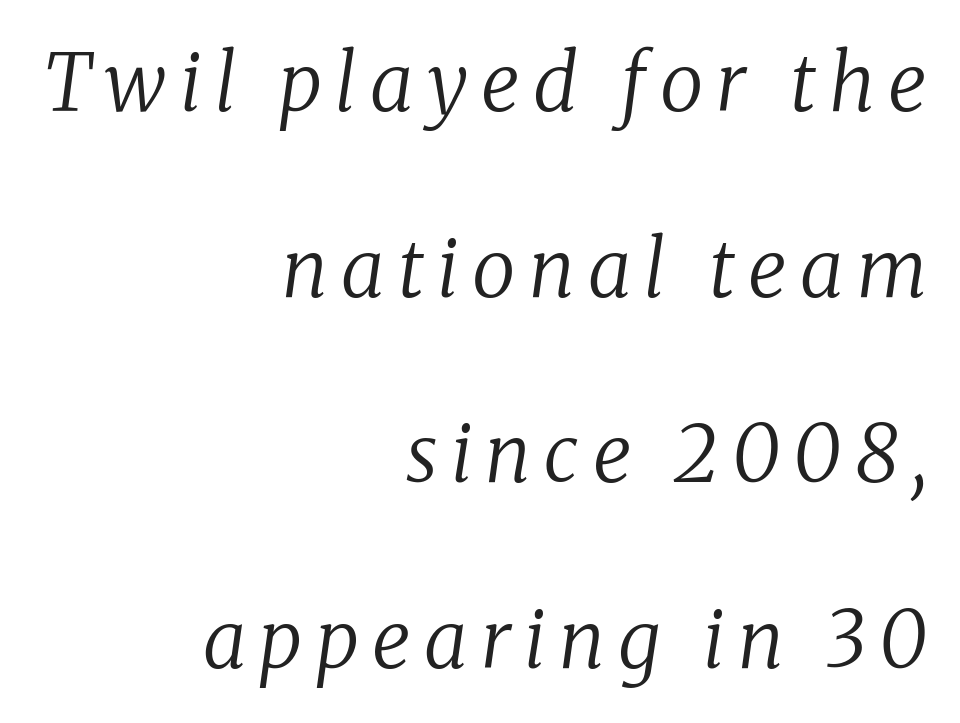
Q: Is the text bold? A: No.
Q: Is the text italic (slanted)? A: Yes, it leans right by about 8 degrees.
Q: Is the typeface a serif or a sans-serif typeface? A: Serif.
Q: Is the text underlined? A: No.
Q: How is the paragraph aligned? A: Right-aligned.
Q: Is the spacing between lines tight, normal or loose? A: Loose.
Q: Width (condensed, normal, or wide)? A: Normal.
Q: Stroke contrast? A: Low.
Q: x-height? A: Medium.
Q: Monospaced? A: No.
